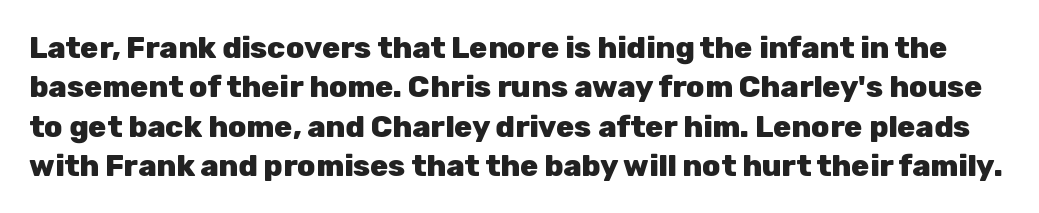
Q: Is the text bold? A: Yes.
Q: Is the text italic (slanted)? A: No, it is upright.
Q: Is the typeface a serif or a sans-serif typeface? A: Sans-serif.
Q: Is the text underlined? A: No.
Q: Is the spacing between letters normal or unusually wide? A: Normal.
Q: Is the spacing between lines tight, normal or loose? A: Normal.
Q: Width (condensed, normal, or wide)? A: Normal.
Q: Stroke contrast? A: Low.
Q: x-height? A: Medium.
Q: Monospaced? A: No.
